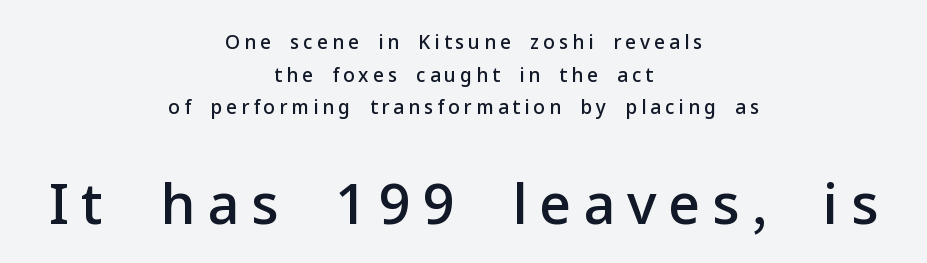
Check under the words: just untouched page. Observe the absence of serifs on each vertical stroke in this sample. A typesetter would call this heavily tracked-out type. A roman cut, with each character standing at attention.
